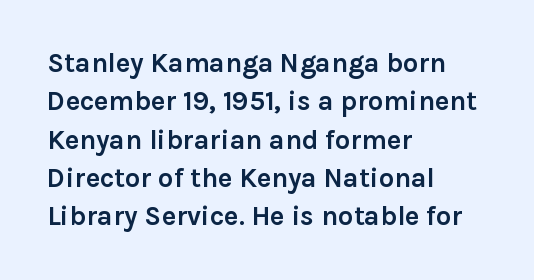
{"italic": "no", "bold": "yes", "underline": "no", "align": "left", "line_spacing": "normal", "line_spacing_ratio": 1.42, "letter_spacing": "normal", "letter_spacing_em": 0.0, "glyph_px": 27}
